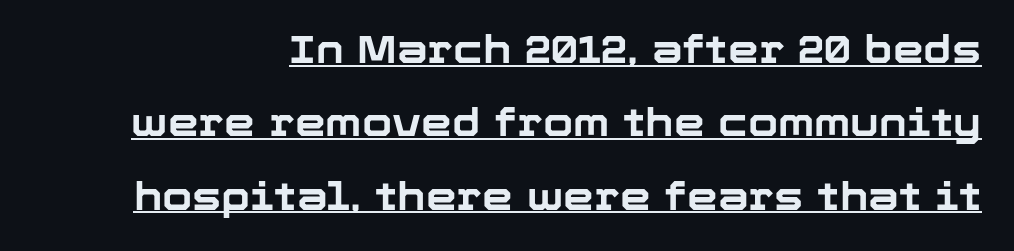
Q: Is the text bold? A: Yes.
Q: Is the text italic (slanted)? A: No, it is upright.
Q: Is the typeface a serif or a sans-serif typeface? A: Sans-serif.
Q: Is the text underlined? A: Yes.
Q: Is the spacing between letters normal or unusually wide? A: Normal.
Q: Width (condensed, normal, or wide)? A: Normal.
Q: Stroke contrast? A: Low.
Q: x-height? A: Medium.
Q: Monospaced? A: No.
